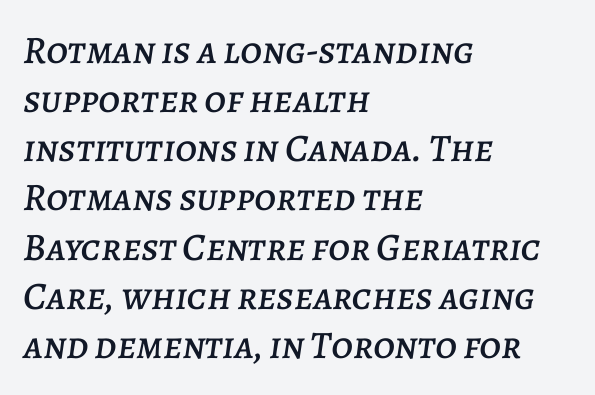
Between one letter and the next there's only the usual sliver of space. These lines sit exactly where default settings would place them. Bare-footed words on every line. Note the varied advance widths — an 'i' is clearly narrower than an 'm'. Does the copy run flush right? No — it runs flush left. This sample uses an oblique cut, with every glyph tilted off the vertical.
